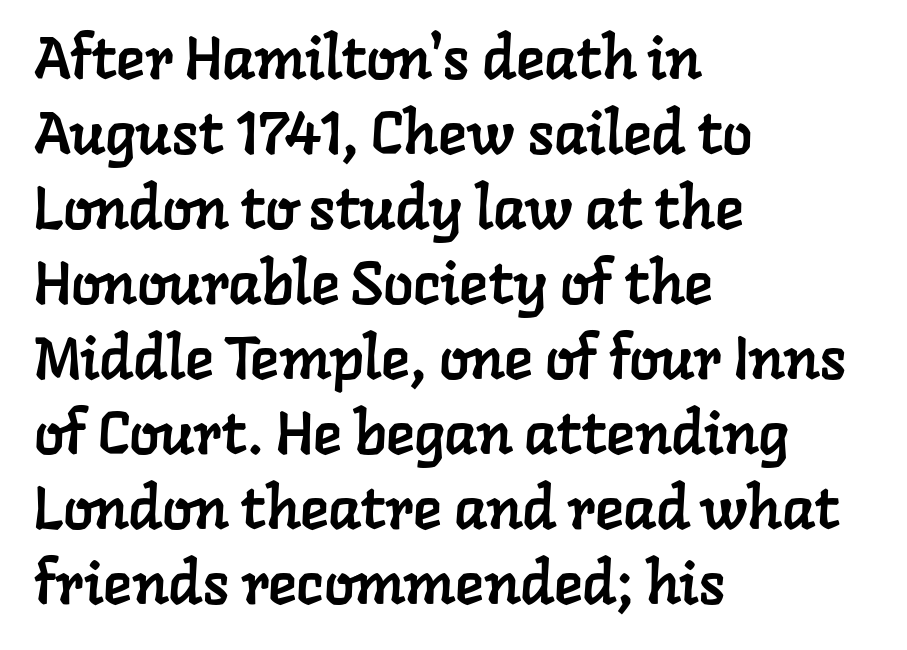
{"serif": "yes", "width": "normal", "stroke_contrast": "low", "x_height": "medium", "monospaced": "no", "underline": "no", "align": "left", "line_spacing": "normal", "line_spacing_ratio": 1.25, "letter_spacing": "normal", "letter_spacing_em": 0.0, "glyph_px": 60}
